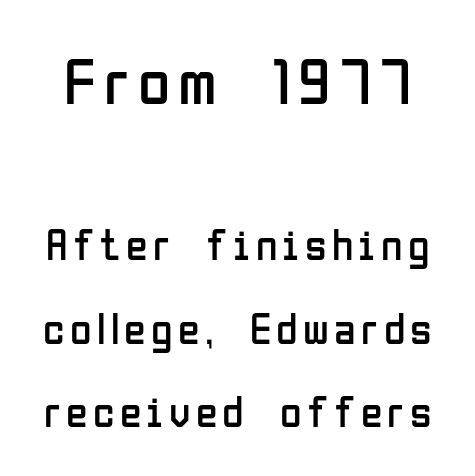
The text was rendered using a sans face with plain stroke endings. A typesetter would call this leading open, well beyond the default. Ink coverage per letter is moderate at most. Whoever set this made the first block the dominant, larger element. The foot of each line stays bare and open. The axis of the letterforms is exactly vertical.
